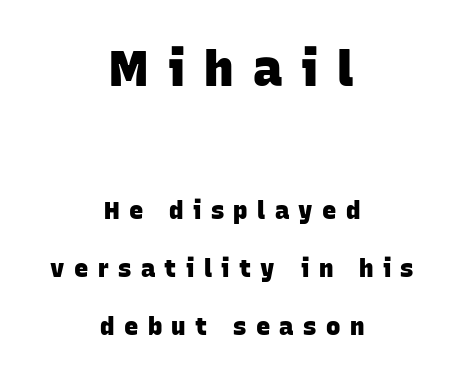
{"serif": "no", "bold": "yes", "weight": "heavy", "width": "normal", "stroke_contrast": "low", "x_height": "large", "monospaced": "no", "underline": "no", "align": "center", "line_spacing": "loose", "line_spacing_ratio": 2.41, "letter_spacing": "wide", "letter_spacing_em": 0.39, "larger_block": "first", "size_ratio": 2.04, "glyph_px": 49}
